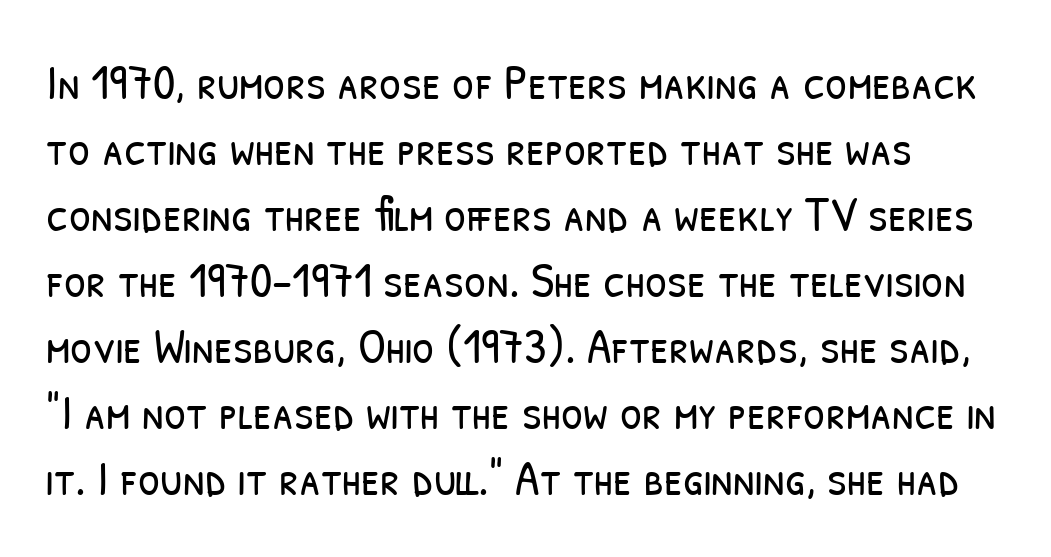
Q: Is the text bold? A: No.
Q: Is the typeface a serif or a sans-serif typeface? A: Sans-serif.
Q: Is the text underlined? A: No.
Q: Is the spacing between letters normal or unusually wide? A: Normal.
Q: Is the spacing between lines tight, normal or loose? A: Normal.
Q: Width (condensed, normal, or wide)? A: Condensed.
Q: Stroke contrast? A: Low.
Q: x-height? A: Medium.
Q: Monospaced? A: No.
